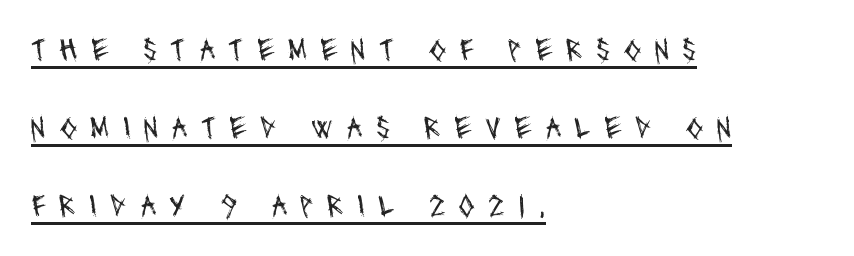
Q: Is the text bold? A: No.
Q: Is the typeface a serif or a sans-serif typeface? A: Sans-serif.
Q: Is the text underlined? A: Yes.
Q: How is the paragraph aligned? A: Left-aligned.
Q: Is the spacing between letters normal or unusually wide? A: Unusually wide.
Q: Is the spacing between lines tight, normal or loose? A: Loose.
Q: Width (condensed, normal, or wide)? A: Condensed.
Q: Stroke contrast? A: Medium.
Q: x-height? A: Large.
Q: Monospaced? A: No.
